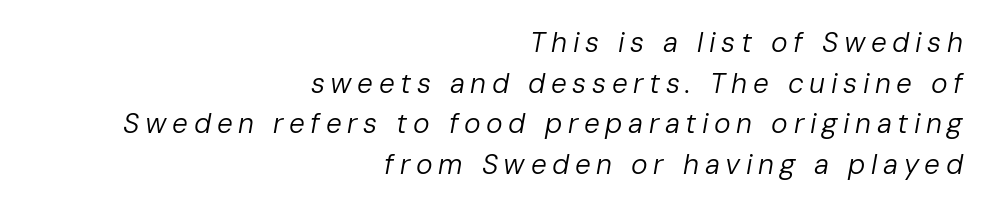
The image shows 28 px regular-weight type, italic (leaning right); set right-aligned, normal line spacing (1.45x), unusually wide letter spacing (+0.2 em), not underlined; low stroke contrast and a medium x-height.
